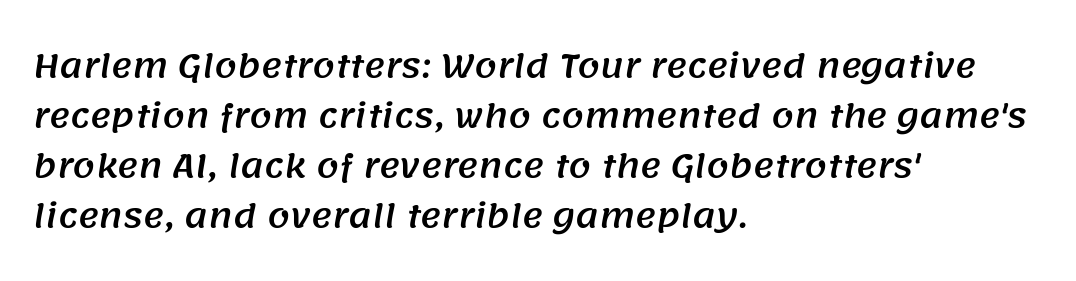
Q: Is the typeface a serif or a sans-serif typeface? A: Sans-serif.
Q: Is the text underlined? A: No.
Q: How is the paragraph aligned? A: Left-aligned.
Q: Is the spacing between letters normal or unusually wide? A: Normal.
Q: Is the spacing between lines tight, normal or loose? A: Normal.
Q: Width (condensed, normal, or wide)? A: Normal.
Q: Stroke contrast? A: Medium.
Q: x-height? A: Large.
Q: Monospaced? A: No.
